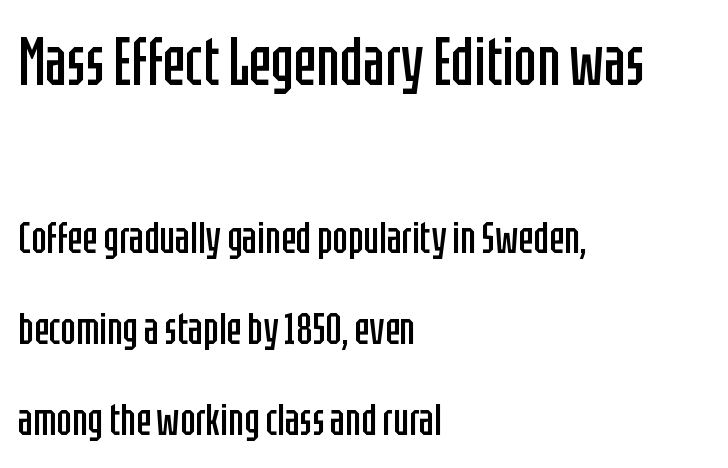
{"serif": "no", "italic": "no", "bold": "no", "weight": "regular", "width": "condensed", "stroke_contrast": "low", "x_height": "large", "monospaced": "no", "underline": "no", "align": "left", "line_spacing": "loose", "line_spacing_ratio": 2.03, "letter_spacing": "normal", "letter_spacing_em": 0.0, "larger_block": "first", "size_ratio": 1.49, "glyph_px": 67}
